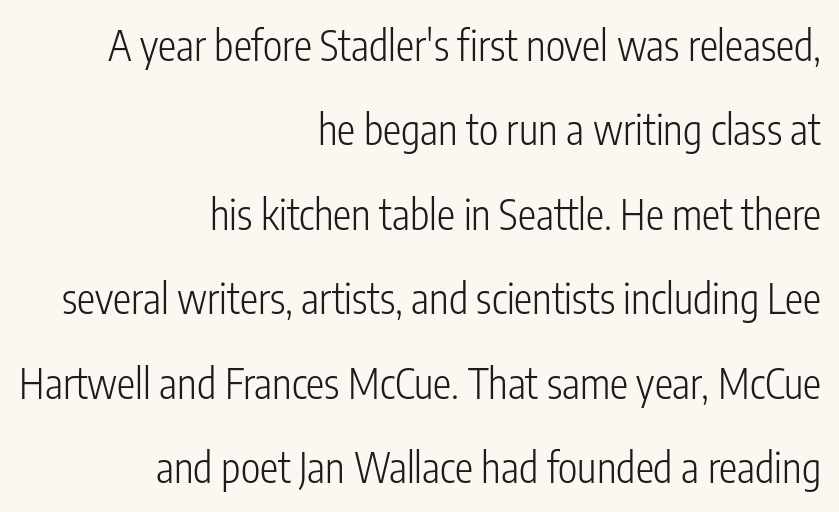
{"serif": "no", "italic": "no", "bold": "no", "weight": "light", "width": "condensed", "stroke_contrast": "low", "x_height": "medium", "monospaced": "no", "underline": "no", "align": "right", "line_spacing": "loose", "line_spacing_ratio": 2.06, "letter_spacing": "normal", "letter_spacing_em": 0.0, "glyph_px": 41}
